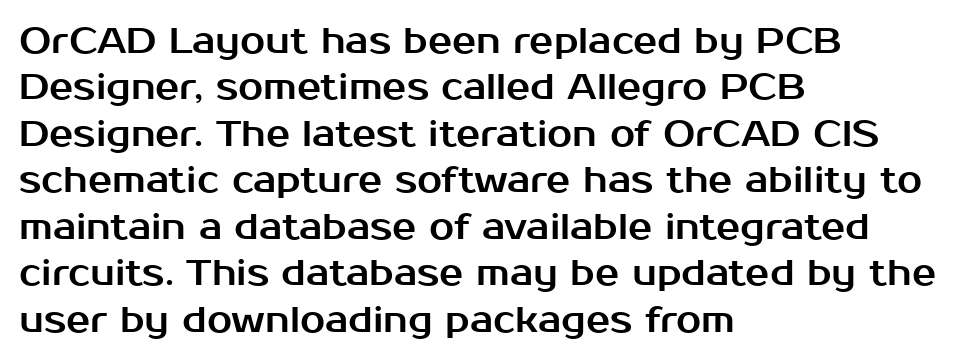
The image shows 36 px sans-serif type, upright; set left-aligned, normal line spacing (1.29x), normal letter spacing, not underlined; medium stroke contrast and a medium x-height.
